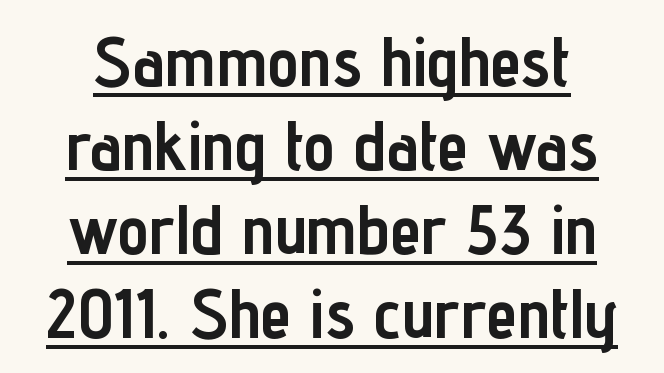
The image shows 70 px semibold, condensed sans-serif type, upright; set centered, line spacing 1.2x, normal letter spacing, underlined; low stroke contrast and a medium x-height.
